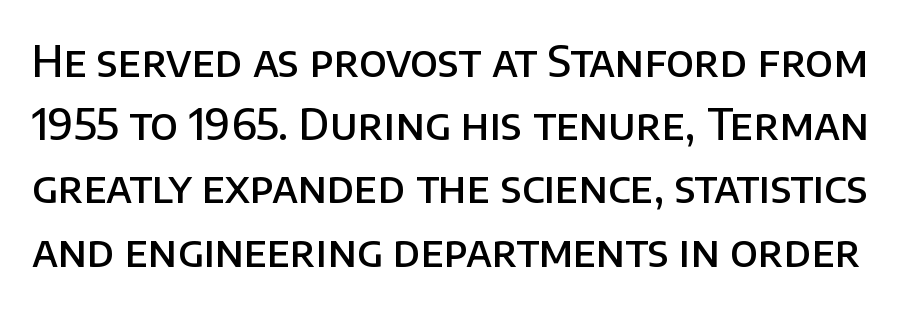
{"serif": "no", "italic": "no", "bold": "semi", "weight": "semibold", "width": "normal", "stroke_contrast": "low", "x_height": "large", "monospaced": "no", "underline": "no", "line_spacing": "normal", "line_spacing_ratio": 1.47, "letter_spacing": "normal", "letter_spacing_em": 0.0, "glyph_px": 43}
